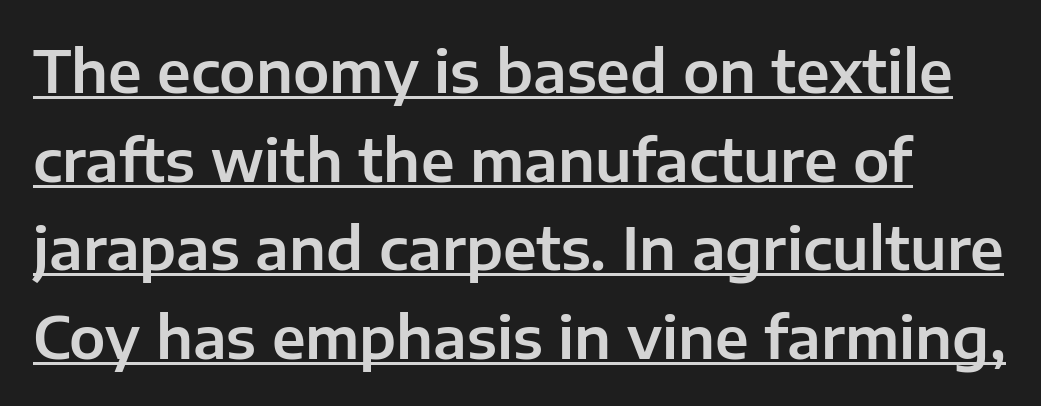
Q: Is the text italic (slanted)? A: No, it is upright.
Q: Is the typeface a serif or a sans-serif typeface? A: Sans-serif.
Q: Is the text underlined? A: Yes.
Q: Is the spacing between letters normal or unusually wide? A: Normal.
Q: Is the spacing between lines tight, normal or loose? A: Normal.
Q: Width (condensed, normal, or wide)? A: Normal.
Q: Stroke contrast? A: Low.
Q: x-height? A: Medium.
Q: Monospaced? A: No.
